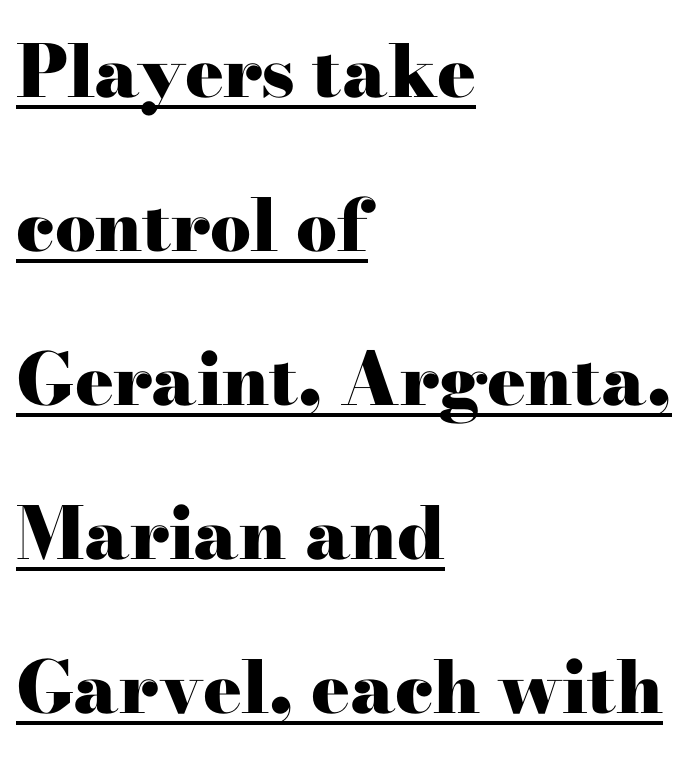
The image shows 72 px heavy, wide serif type, upright; set left-aligned, loose line spacing (2.14x), normal letter spacing, underlined; high stroke contrast and a small x-height.
